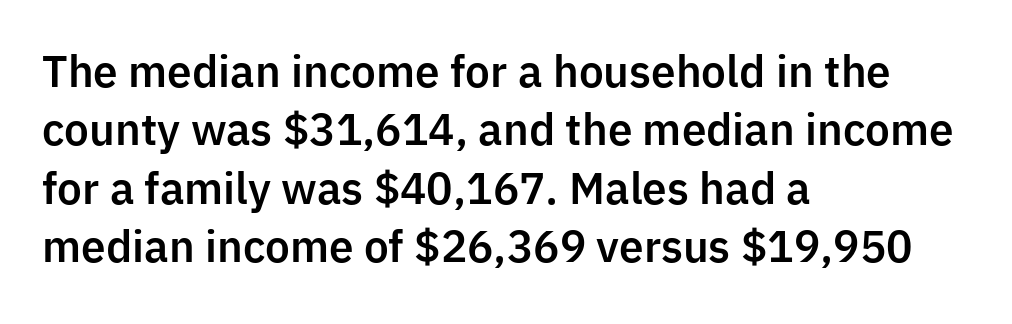
The font's upright variant was chosen for this text. The letterforms sit shoulder to shoulder at normal distance. A clean baseline with only descenders dipping below it. Is this a fixed-width face? No — the glyphs have proportional, varying widths.
